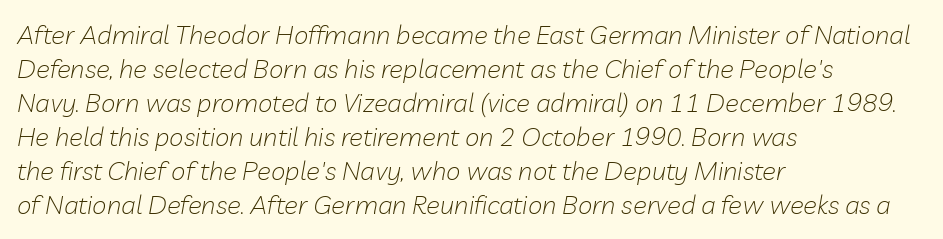
Interline gaps are of average width in this sample. Words appear dense and cohesive because spacing is normal. Beneath every word, the page is bare. The glyphs look as if they've been sheared to an angle. Stroke mass is kept to a normal reading level or below.
